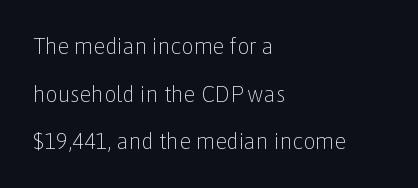
The image shows 22 px text type, upright; set left-aligned, loose line spacing (2.16x), normal letter spacing, not underlined.
